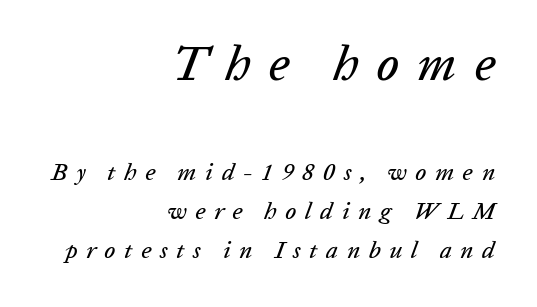
The face used here has a pronounced slope to its letters. The area under the type is left untouched. The earlier block is typeset at a bigger size than the later block. Each letter keeps its own natural width here, so spacing adapts to shape.
